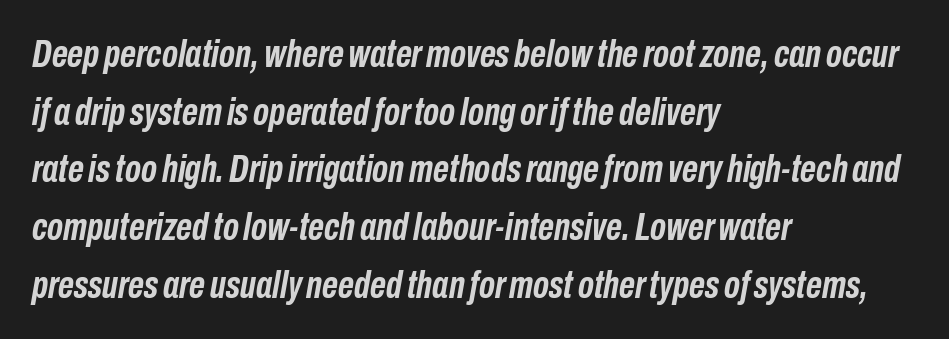
Nobody touched the tracking dial on this one. The paragraph has a hard left edge and a soft right edge. Note the varied advance widths — an 'i' is clearly narrower than an 'm'. Notice how descenders clear the ascenders below comfortably — that's standard leading. Does the lettering tilt? It does — this is italic. The zone under the glyphs is completely vacant.
